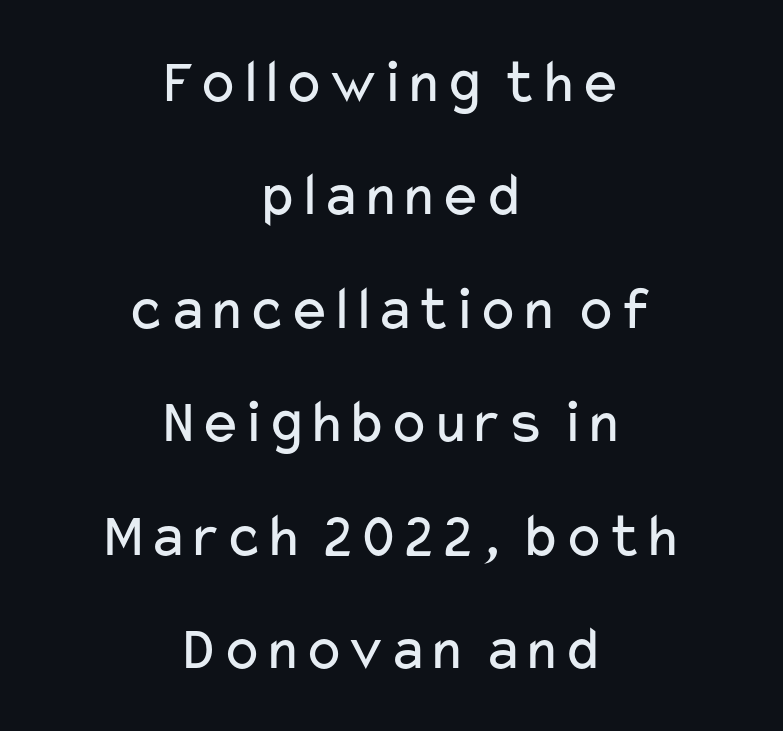
The type sits square on the baseline with zero lean. A student would call this center alignment; a typographer would say set centered. Is the stroke heavy? The answer is a plain regular-or-lighter. The face used here is proportionally spaced, like ordinary book or web type.
